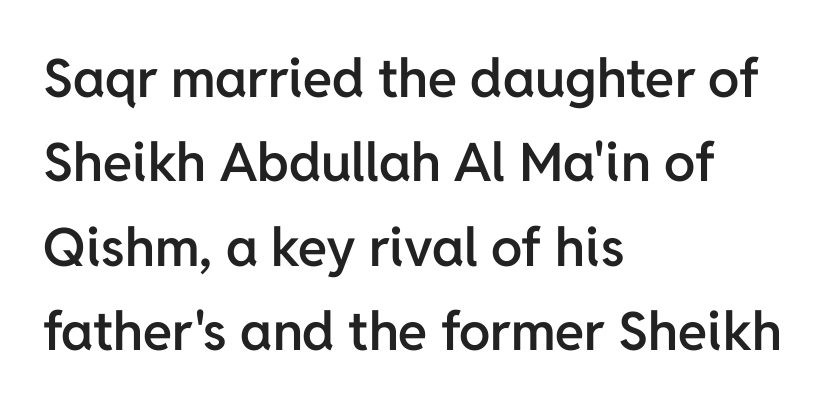
This sample has the flowing, uneven cadence of proportional lettering. The rendering shows plain stroke endings on the letterforms — a sans-serif design. Only glyphs here, with clear space below each row. Regular leading. Stroke thickness is moderately raised; the sample reads as semibold. The font's upright variant was chosen for this text.
